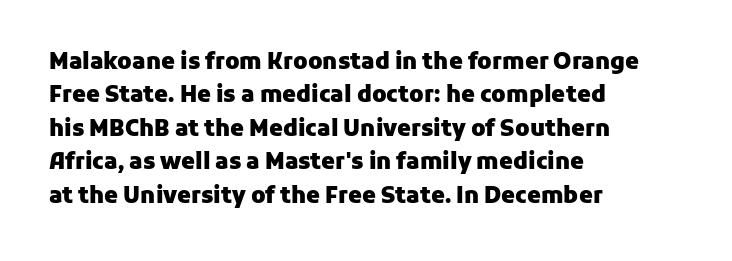
Q: Is the text bold? A: Yes.
Q: Is the text italic (slanted)? A: No, it is upright.
Q: Is the text underlined? A: No.
Q: How is the paragraph aligned? A: Left-aligned.
Q: Is the spacing between letters normal or unusually wide? A: Normal.
Q: Is the spacing between lines tight, normal or loose? A: Normal.
